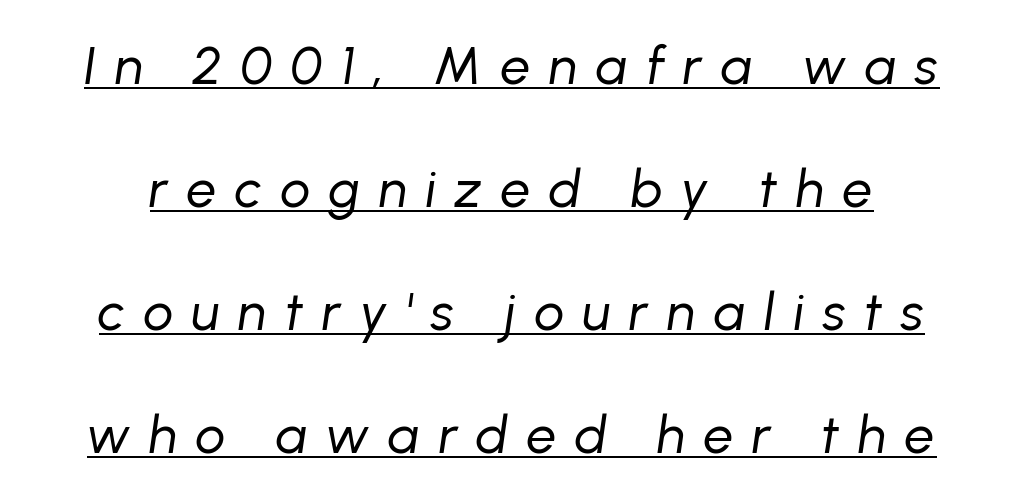
{"italic": "yes", "lean": "right", "slant_degrees": 8, "bold": "no", "weight": "regular", "width": "normal", "stroke_contrast": "low", "x_height": "medium", "monospaced": "no", "underline": "yes", "line_spacing": "loose", "line_spacing_ratio": 2.32, "letter_spacing": "wide", "letter_spacing_em": 0.35, "glyph_px": 53}
